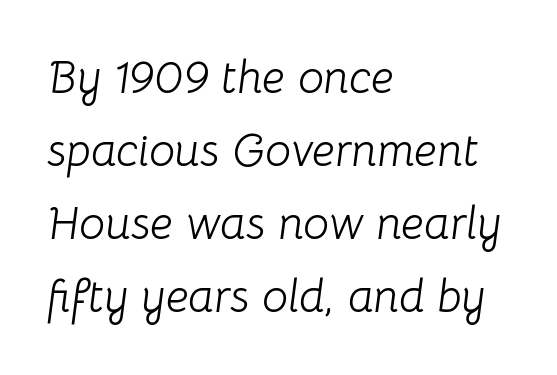
Spacing verdict: proportional, widths tailored to each character. Each new line begins a customary step beneath the previous one. The lettering tilts uniformly, giving the passage an italic look. The space directly below the letters is spotless.
